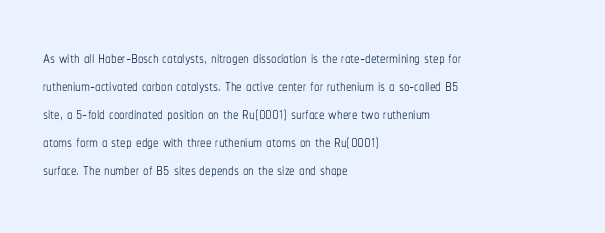
{"italic": "no", "bold": "no", "underline": "no", "align": "left", "line_spacing": "normal", "line_spacing_ratio": 1.27, "letter_spacing": "normal", "letter_spacing_em": 0.0, "glyph_px": 22}
